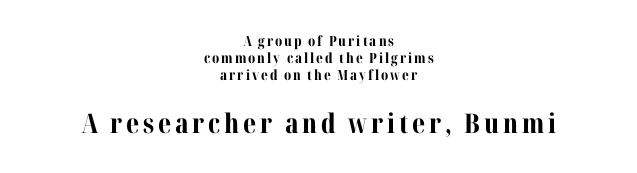
The passage shown is not underscored anywhere. Pretty heavy lettering here — definitely bold. The lines are quadded center. The second block has been scaled up relative to the first.
